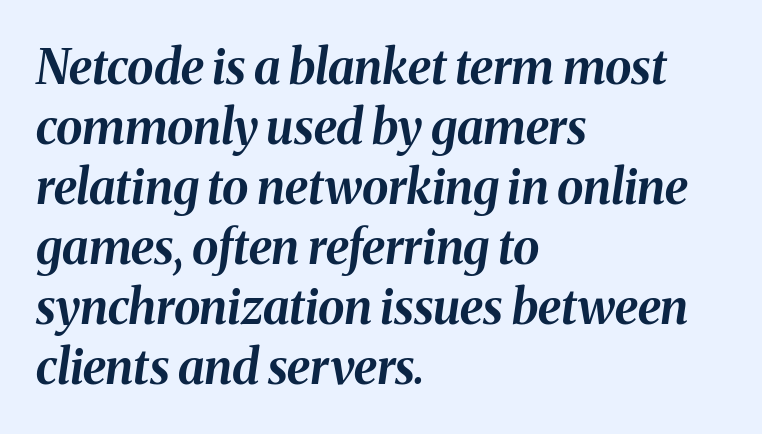
Notice how descenders clear the ascenders below comfortably — that's standard leading. These words are printed bold, with thick strokes throughout. Would a proofreader flag this as italicized? Yes. Short and long lines alike share a common starting point at left.
